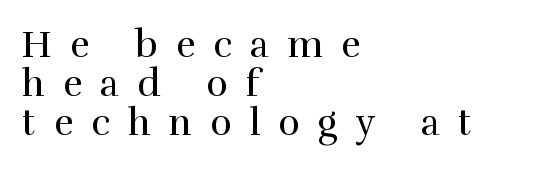
These lines are set flush left with a ragged right edge. This sample has the flowing, uneven cadence of proportional lettering. The string is rendered with underlining switched off. Vertically, the passage feels compressed, each row crowding the next.
